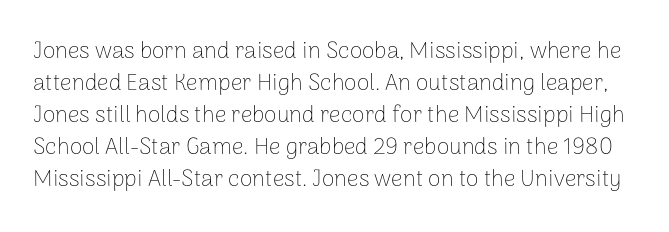
{"italic": "no", "bold": "no", "underline": "no", "line_spacing": "normal", "line_spacing_ratio": 1.39, "letter_spacing": "normal", "letter_spacing_em": 0.0, "glyph_px": 23}
